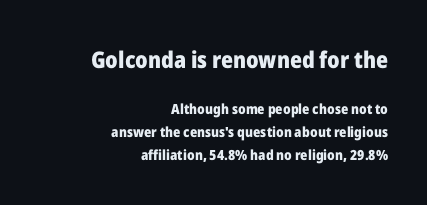
This is the regular roman posture of the typeface. Thick stems and heavy bowls — unmistakably bold. The paragraph shown leans on its right margin. Between one letter and the next there's only the usual sliver of space.
